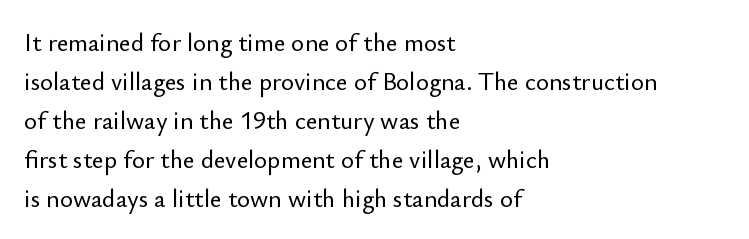
The horizontal fit of the characters is conventional and even. The passage shown stacks its lines at a standard gap. The letters stand straight up with perfectly vertical stems. Descender tails drop into unmarked territory. Is the block centered? No — it sits flush against the left margin.
